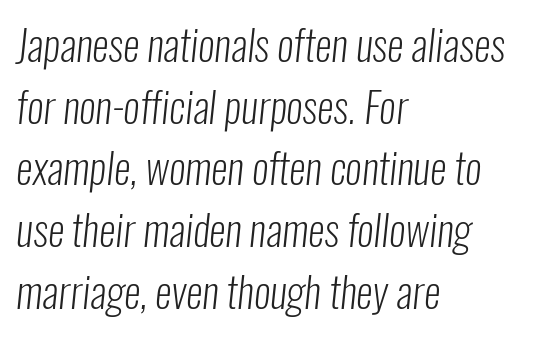
Q: Is the text bold? A: No.
Q: Is the typeface a serif or a sans-serif typeface? A: Sans-serif.
Q: Is the text underlined? A: No.
Q: How is the paragraph aligned? A: Left-aligned.
Q: Is the spacing between letters normal or unusually wide? A: Normal.
Q: Is the spacing between lines tight, normal or loose? A: Normal.
Q: Width (condensed, normal, or wide)? A: Condensed.
Q: Stroke contrast? A: Low.
Q: x-height? A: Medium.
Q: Monospaced? A: No.
